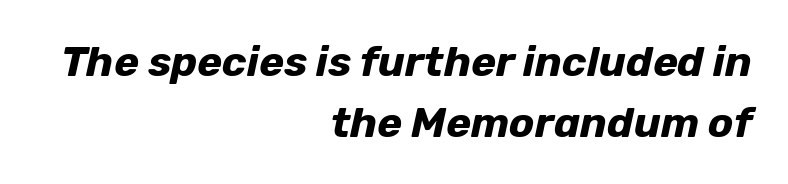
{"italic": "yes", "lean": "right", "slant_degrees": 12, "bold": "yes", "weight": "bold", "width": "normal", "stroke_contrast": "low", "x_height": "medium", "monospaced": "no", "underline": "no", "align": "right", "line_spacing": "normal", "line_spacing_ratio": 1.45, "letter_spacing": "normal", "letter_spacing_em": 0.0, "glyph_px": 42}
